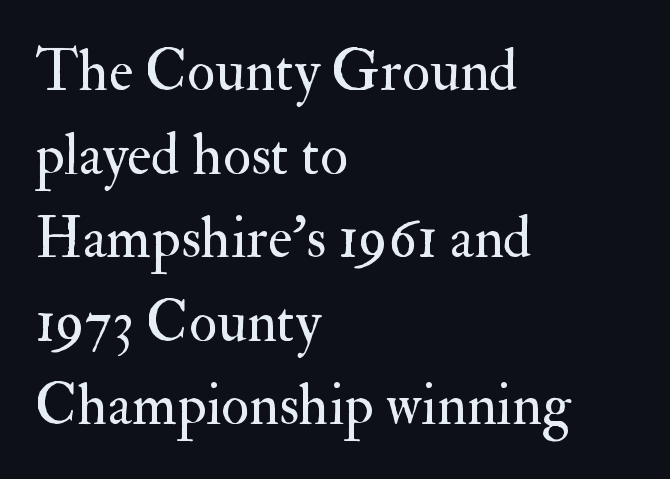
The image shows 58 px regular-weight serif type, upright; set left-aligned, normal line spacing (1.44x), normal letter spacing, not underlined; medium stroke contrast and a small x-height.
